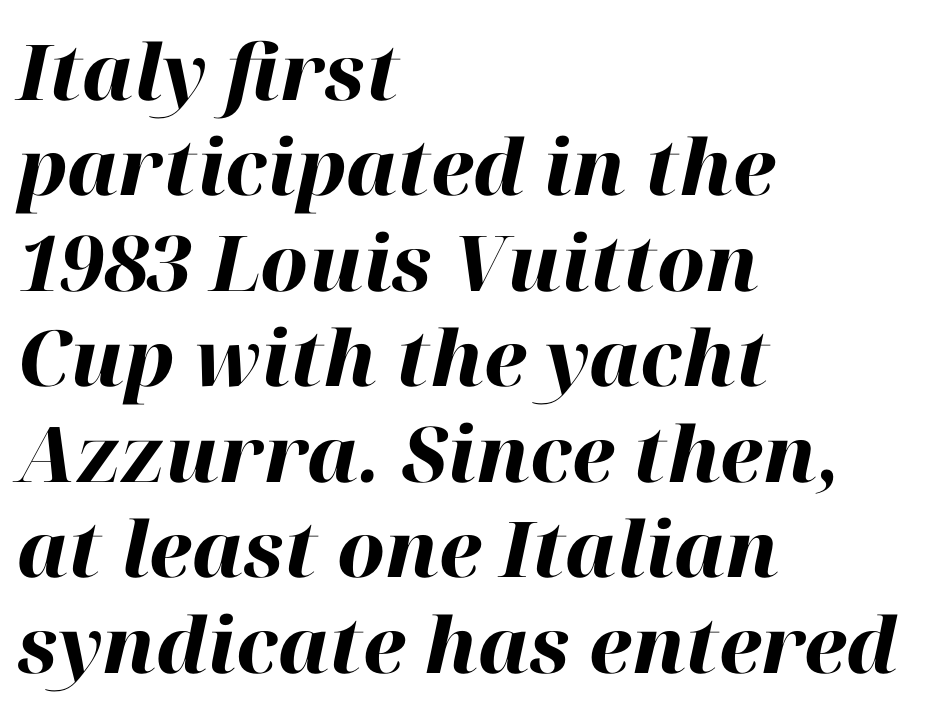
{"italic": "yes", "lean": "right", "slant_degrees": 12, "bold": "yes", "weight": "heavy", "width": "normal", "stroke_contrast": "high", "x_height": "medium", "monospaced": "no", "underline": "no", "align": "left", "line_spacing_ratio": 1.24, "letter_spacing": "normal", "letter_spacing_em": 0.0, "glyph_px": 77}
